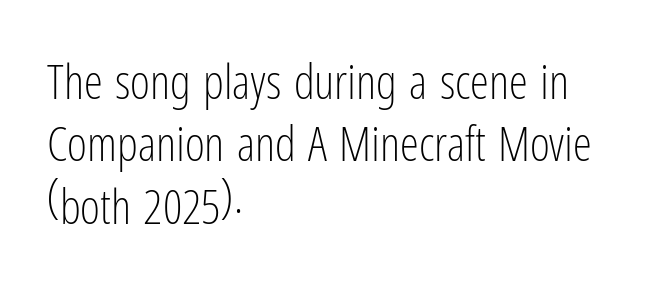
{"serif": "no", "italic": "no", "bold": "no", "weight": "light", "width": "condensed", "stroke_contrast": "low", "x_height": "medium", "monospaced": "no", "underline": "no", "align": "left", "line_spacing": "normal", "line_spacing_ratio": 1.3, "letter_spacing": "normal", "letter_spacing_em": 0.0, "glyph_px": 48}
